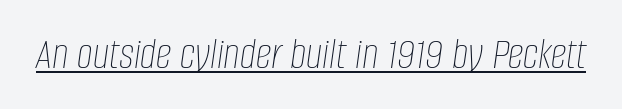
{"italic": "yes", "lean": "right", "slant_degrees": 8, "bold": "no", "weight": "thin", "width": "condensed", "stroke_contrast": "low", "x_height": "large", "monospaced": "no", "underline": "yes", "letter_spacing": "normal", "letter_spacing_em": 0.0, "glyph_px": 45}
